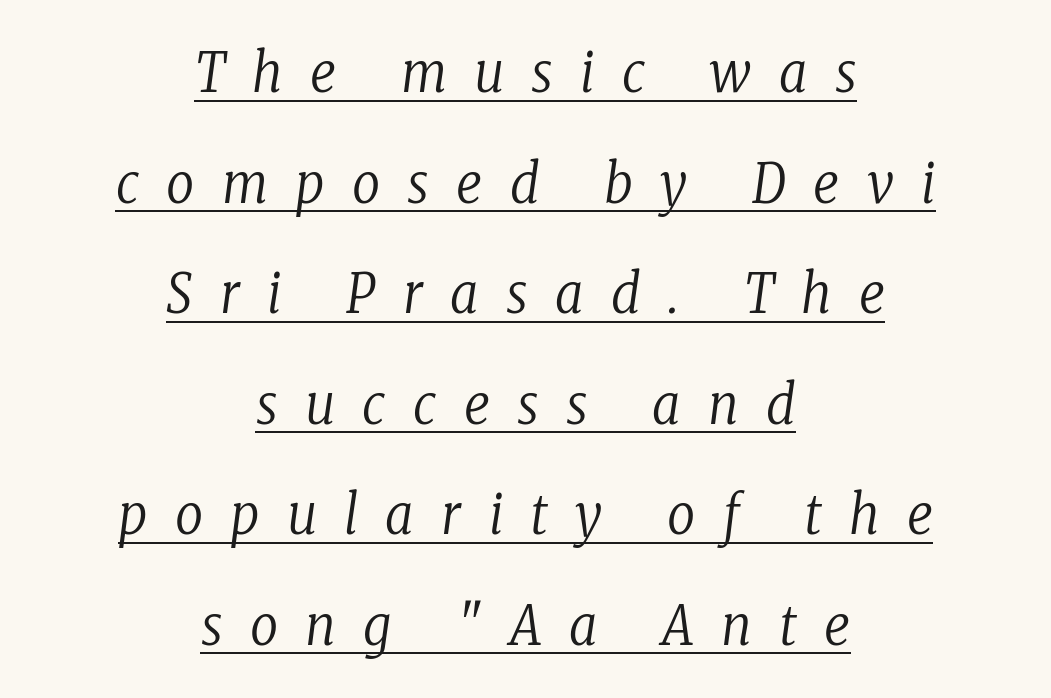
{"serif": "yes", "italic": "yes", "lean": "right", "slant_degrees": 8, "bold": "no", "weight": "regular", "width": "condensed", "stroke_contrast": "low", "x_height": "medium", "monospaced": "no", "underline": "yes", "align": "center", "line_spacing": "loose", "line_spacing_ratio": 2.01, "letter_spacing": "wide", "letter_spacing_em": 0.5, "glyph_px": 55}
